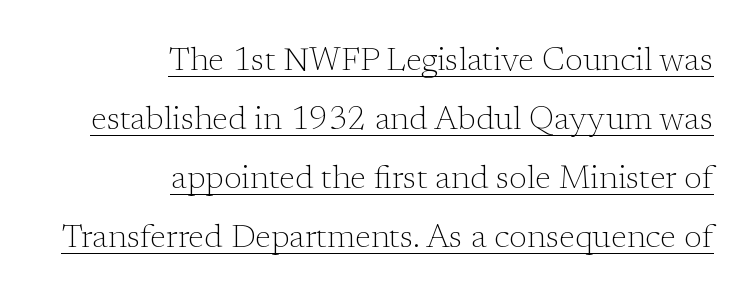
{"serif": "yes", "italic": "no", "bold": "no", "weight": "light", "width": "normal", "stroke_contrast": "low", "x_height": "medium", "monospaced": "no", "underline": "yes", "align": "right", "line_spacing_ratio": 1.79, "letter_spacing": "normal", "letter_spacing_em": 0.0, "glyph_px": 33}
